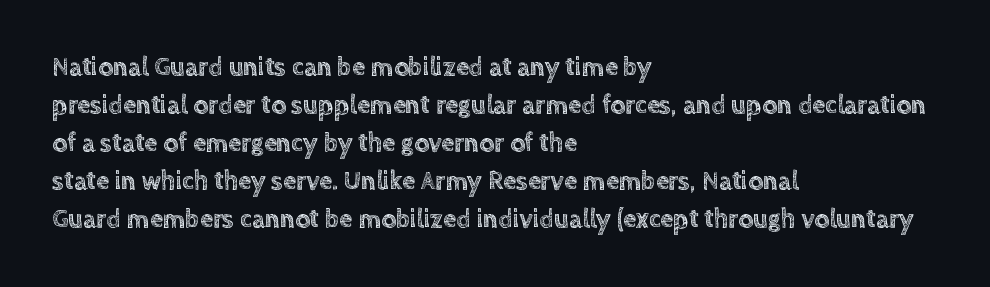
{"italic": "no", "underline": "no", "align": "left", "line_spacing": "normal", "line_spacing_ratio": 1.46, "letter_spacing": "normal", "letter_spacing_em": 0.0, "glyph_px": 26}
